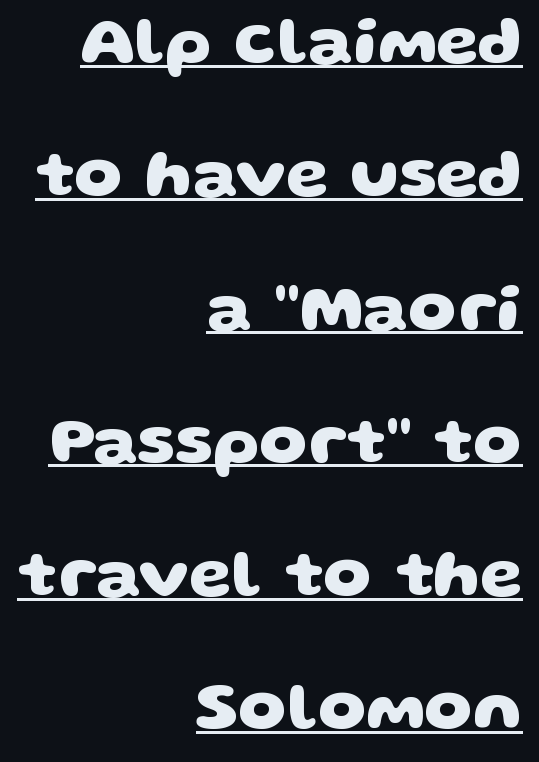
{"serif": "no", "bold": "yes", "weight": "heavy", "width": "wide", "stroke_contrast": "low", "x_height": "large", "monospaced": "no", "underline": "yes", "align": "right", "line_spacing": "loose", "line_spacing_ratio": 1.96, "letter_spacing": "normal", "letter_spacing_em": 0.0, "glyph_px": 68}
